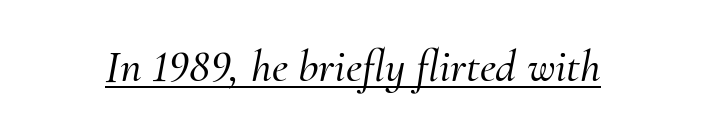
The image shows 46 px serif type, italic (leaning right); set normal letter spacing, underlined; medium stroke contrast and a small x-height.
